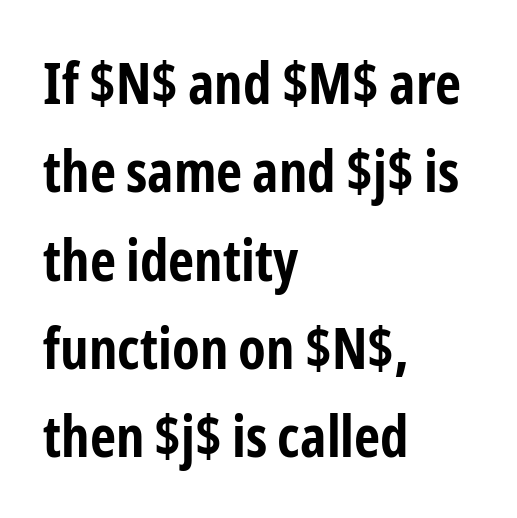
The image shows 57 px bold, condensed sans-serif type, upright; set left-aligned, normal line spacing (1.55x), normal letter spacing, not underlined; low stroke contrast and a medium x-height.
